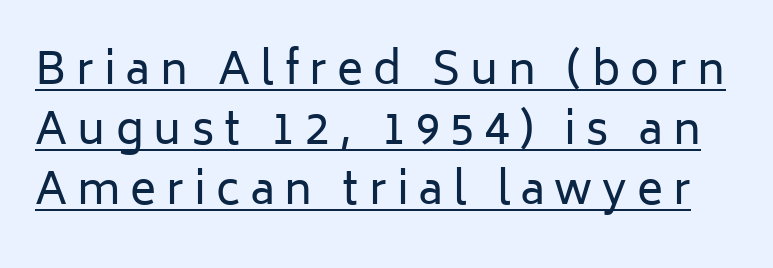
The image shows 44 px regular-weight sans-serif type, upright; set normal line spacing (1.36x), unusually wide letter spacing (+0.23 em), underlined; low stroke contrast and a medium x-height.
